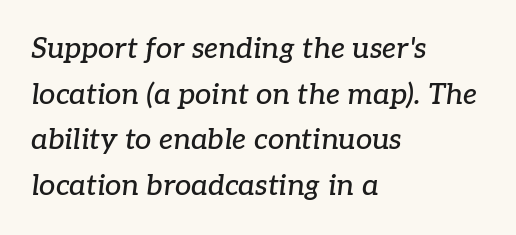
The image shows 29 px serif type, italic (leaning right); set left-aligned, normal line spacing (1.57x), normal letter spacing, not underlined; low stroke contrast and a medium x-height.
